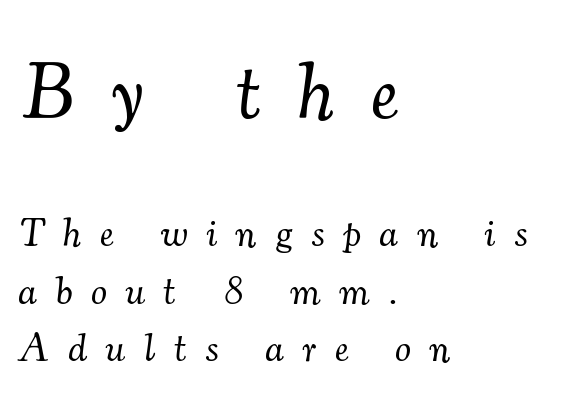
Q: Is the text bold? A: No.
Q: Is the text italic (slanted)? A: Yes, it leans right by about 7 degrees.
Q: Is the typeface a serif or a sans-serif typeface? A: Serif.
Q: Is the text underlined? A: No.
Q: How is the paragraph aligned? A: Left-aligned.
Q: Is the spacing between letters normal or unusually wide? A: Unusually wide.
Q: Is the spacing between lines tight, normal or loose? A: Normal.
Q: Which block of text is set in a larger size, the first (top) or the second (bottom)? A: The first (top) one.
Q: Width (condensed, normal, or wide)? A: Normal.
Q: Stroke contrast? A: Medium.
Q: x-height? A: Small.
Q: Monospaced? A: No.
